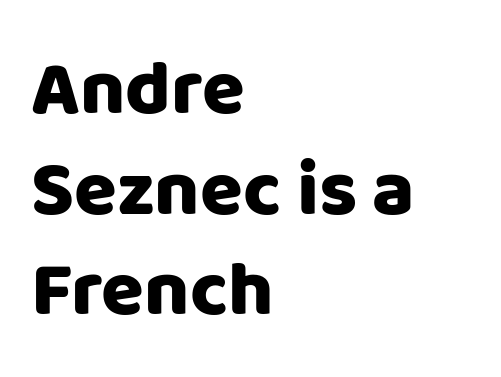
Q: Is the text italic (slanted)? A: No, it is upright.
Q: Is the typeface a serif or a sans-serif typeface? A: Sans-serif.
Q: Is the text underlined? A: No.
Q: How is the paragraph aligned? A: Left-aligned.
Q: Is the spacing between letters normal or unusually wide? A: Normal.
Q: Is the spacing between lines tight, normal or loose? A: Normal.
Q: Width (condensed, normal, or wide)? A: Normal.
Q: Stroke contrast? A: Low.
Q: x-height? A: Large.
Q: Monospaced? A: No.
